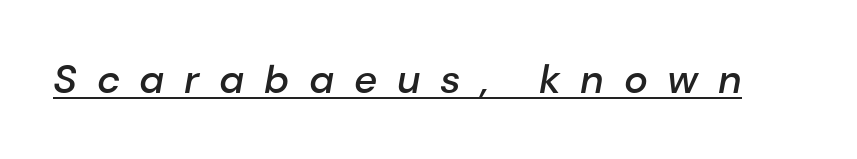
A typesetter would mark this as italic. Think of a printed novel: that variable character pitch is what you see here. Notice the strokes are somewhat thickened but not fully heavy: this is a semibold. The passage shown is underscored from start to finish. Each word looks stretched out because of the extra space between its letters.
